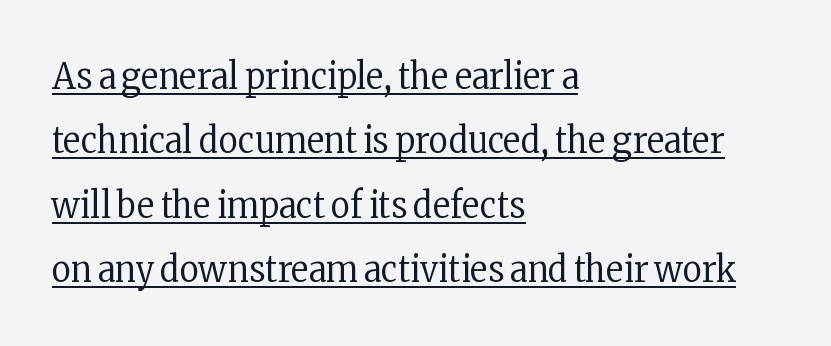
The image shows 37 px regular-weight, condensed serif type, upright; set left-aligned, line spacing 1.74x, normal letter spacing, underlined; low stroke contrast and a medium x-height.
